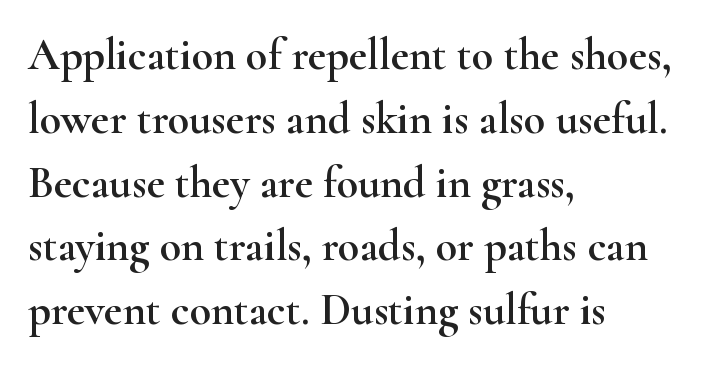
The image shows 44 px wide serif type, upright; set left-aligned, normal line spacing (1.45x), normal letter spacing, not underlined; high stroke contrast and a small x-height.
